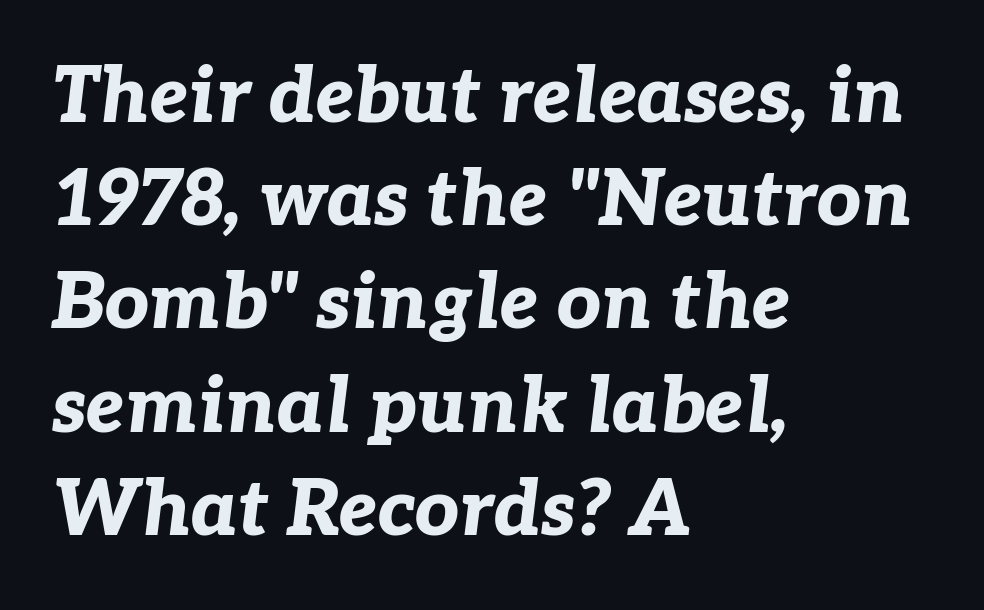
Q: Is the text bold? A: Yes.
Q: Is the text italic (slanted)? A: Yes, it leans right by about 7 degrees.
Q: Is the text underlined? A: No.
Q: How is the paragraph aligned? A: Left-aligned.
Q: Is the spacing between letters normal or unusually wide? A: Normal.
Q: Is the spacing between lines tight, normal or loose? A: Normal.
Q: Width (condensed, normal, or wide)? A: Normal.
Q: Stroke contrast? A: Low.
Q: x-height? A: Medium.
Q: Monospaced? A: No.
